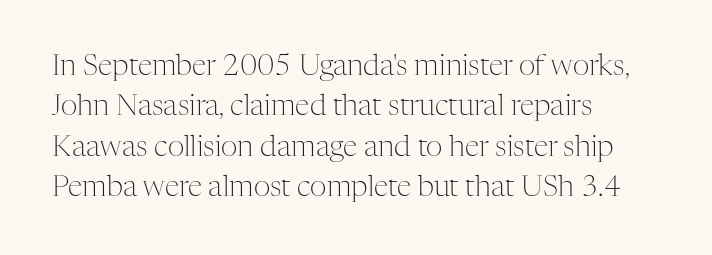
Q: Is the text bold? A: No.
Q: Is the text italic (slanted)? A: No, it is upright.
Q: Is the typeface a serif or a sans-serif typeface? A: Serif.
Q: Is the text underlined? A: No.
Q: How is the paragraph aligned? A: Left-aligned.
Q: Is the spacing between letters normal or unusually wide? A: Normal.
Q: Is the spacing between lines tight, normal or loose? A: Normal.
Q: Width (condensed, normal, or wide)? A: Normal.
Q: Stroke contrast? A: Medium.
Q: x-height? A: Medium.
Q: Monospaced? A: No.
